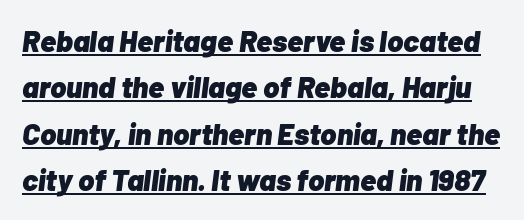
{"italic": "yes", "lean": "right", "slant_degrees": 7, "bold": "yes", "weight": "heavy", "width": "normal", "stroke_contrast": "low", "x_height": "medium", "monospaced": "no", "underline": "yes", "line_spacing": "normal", "line_spacing_ratio": 1.55, "letter_spacing": "normal", "letter_spacing_em": 0.0, "glyph_px": 30}
